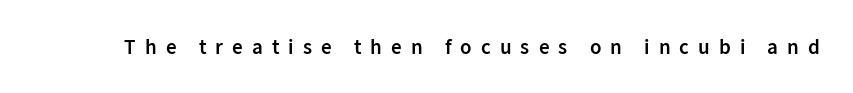
The image shows 21 px text type, upright; set unusually wide letter spacing (+0.43 em), not underlined.
